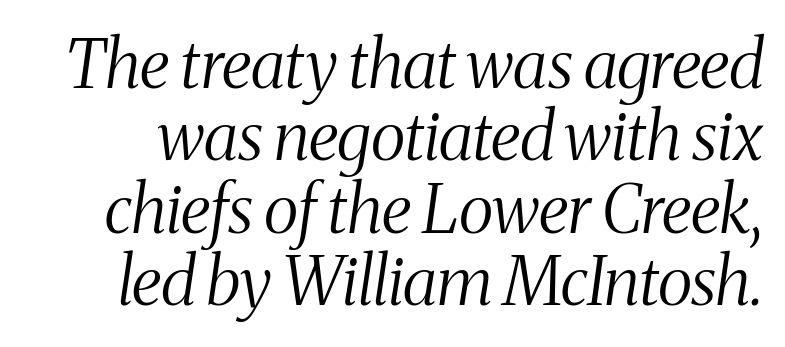
{"serif": "yes", "italic": "yes", "lean": "right", "slant_degrees": 8, "bold": "no", "weight": "light", "width": "condensed", "stroke_contrast": "medium", "x_height": "medium", "monospaced": "no", "underline": "no", "line_spacing": "tight", "line_spacing_ratio": 1.08, "letter_spacing": "normal", "letter_spacing_em": 0.0, "glyph_px": 67}
